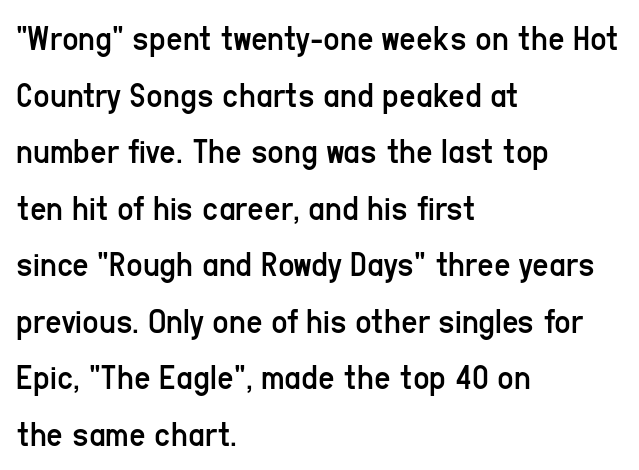
Q: Is the text bold? A: No.
Q: Is the text italic (slanted)? A: No, it is upright.
Q: Is the typeface a serif or a sans-serif typeface? A: Sans-serif.
Q: Is the text underlined? A: No.
Q: How is the paragraph aligned? A: Left-aligned.
Q: Is the spacing between letters normal or unusually wide? A: Normal.
Q: Is the spacing between lines tight, normal or loose? A: Normal.
Q: Width (condensed, normal, or wide)? A: Condensed.
Q: Stroke contrast? A: Low.
Q: x-height? A: Medium.
Q: Monospaced? A: No.
